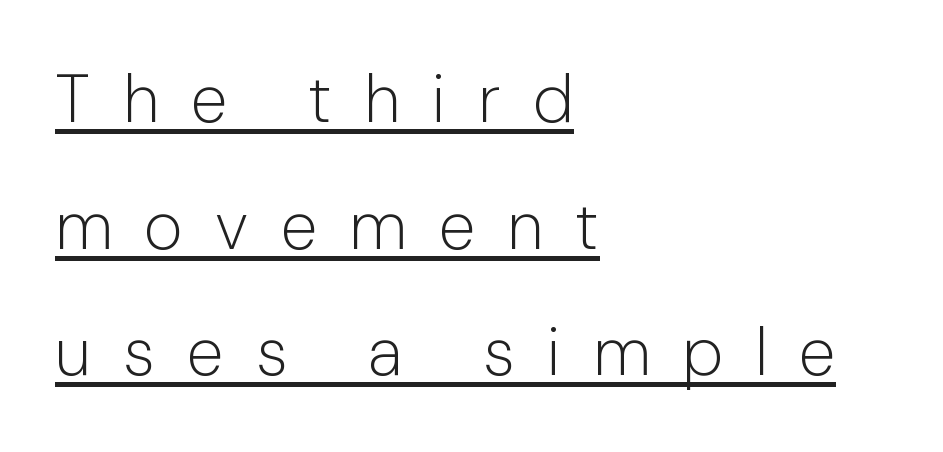
The image shows 67 px light sans-serif type, upright; set left-aligned, line spacing 1.89x, unusually wide letter spacing (+0.48 em), underlined; low stroke contrast and a medium x-height.
